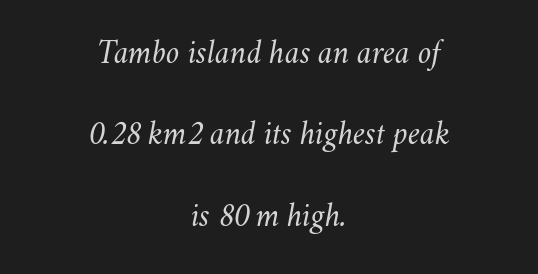
Q: Is the text bold? A: No.
Q: Is the text italic (slanted)? A: Yes, it leans right by about 11 degrees.
Q: Is the text underlined? A: No.
Q: How is the paragraph aligned? A: Centered.
Q: Is the spacing between letters normal or unusually wide? A: Normal.
Q: Is the spacing between lines tight, normal or loose? A: Loose.
Q: Width (condensed, normal, or wide)? A: Normal.
Q: Stroke contrast? A: Medium.
Q: x-height? A: Small.
Q: Monospaced? A: No.
